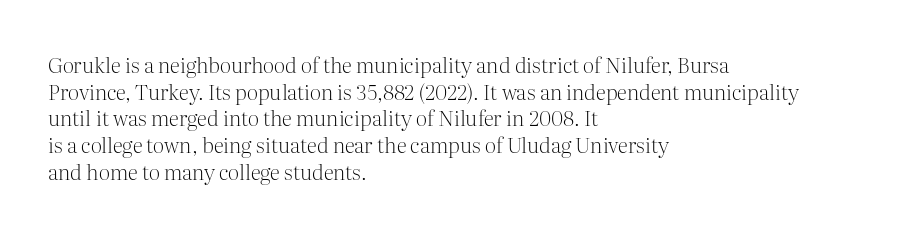
Q: Is the text bold? A: No.
Q: Is the text italic (slanted)? A: No, it is upright.
Q: Is the text underlined? A: No.
Q: How is the paragraph aligned? A: Left-aligned.
Q: Is the spacing between letters normal or unusually wide? A: Normal.
Q: Is the spacing between lines tight, normal or loose? A: Normal.
